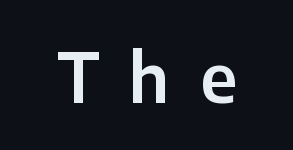
Q: Is the text italic (slanted)? A: No, it is upright.
Q: Is the typeface a serif or a sans-serif typeface? A: Sans-serif.
Q: Is the text underlined? A: No.
Q: Is the spacing between letters normal or unusually wide? A: Unusually wide.
Q: Width (condensed, normal, or wide)? A: Normal.
Q: Stroke contrast? A: Low.
Q: x-height? A: Medium.
Q: Monospaced? A: No.
